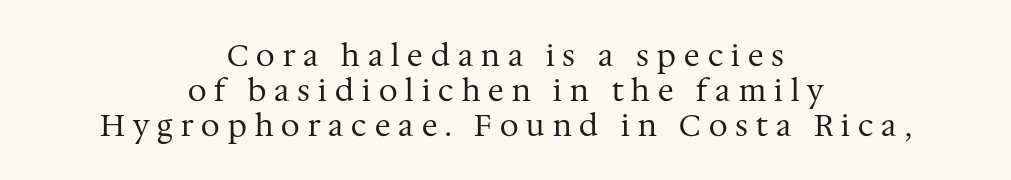
{"serif": "yes", "italic": "no", "bold": "no", "weight": "regular", "width": "normal", "stroke_contrast": "medium", "x_height": "medium", "monospaced": "no", "underline": "no", "align": "center", "line_spacing_ratio": 1.17, "letter_spacing": "wide", "letter_spacing_em": 0.27, "glyph_px": 30}
